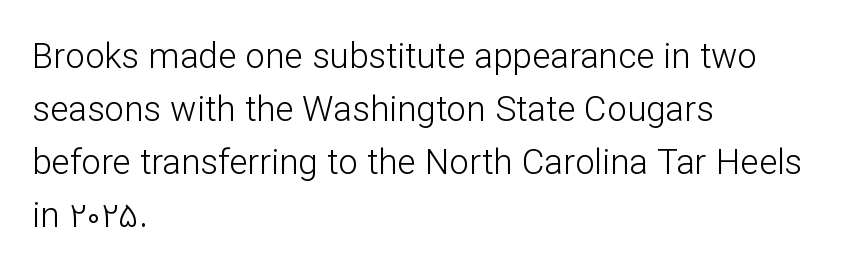
Q: Is the text bold? A: No.
Q: Is the text italic (slanted)? A: No, it is upright.
Q: Is the typeface a serif or a sans-serif typeface? A: Sans-serif.
Q: Is the text underlined? A: No.
Q: How is the paragraph aligned? A: Left-aligned.
Q: Is the spacing between letters normal or unusually wide? A: Normal.
Q: Is the spacing between lines tight, normal or loose? A: Normal.
Q: Width (condensed, normal, or wide)? A: Normal.
Q: Stroke contrast? A: Low.
Q: x-height? A: Medium.
Q: Monospaced? A: No.
